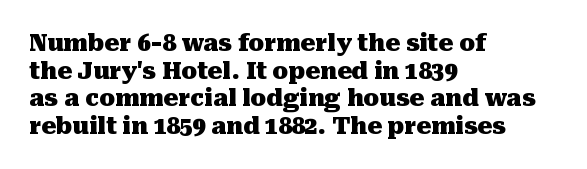
The image shows 23 px bold type, upright; set left-aligned, line spacing 1.2x, normal letter spacing, not underlined.
